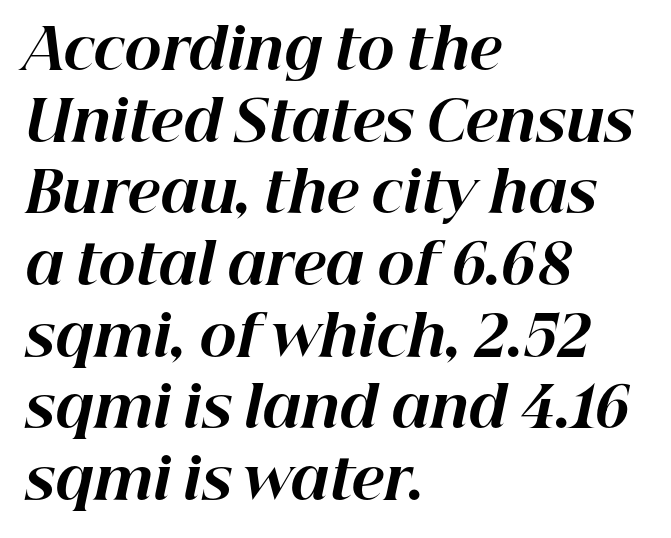
Is the type bold? Yes — the strokes are clearly thick and heavy. A typesetter would call this zero additional tracking. Would a proofreader flag this as italicized? Yes. Do the characters align in a grid? No, the font is proportional.
